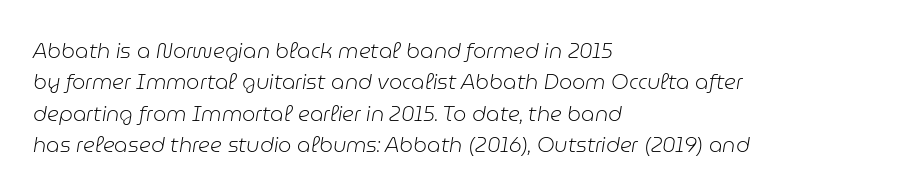
{"italic": "yes", "lean": "right", "slant_degrees": 9, "bold": "no", "underline": "no", "align": "left", "line_spacing": "normal", "line_spacing_ratio": 1.5, "letter_spacing": "normal", "letter_spacing_em": 0.0, "glyph_px": 21}
